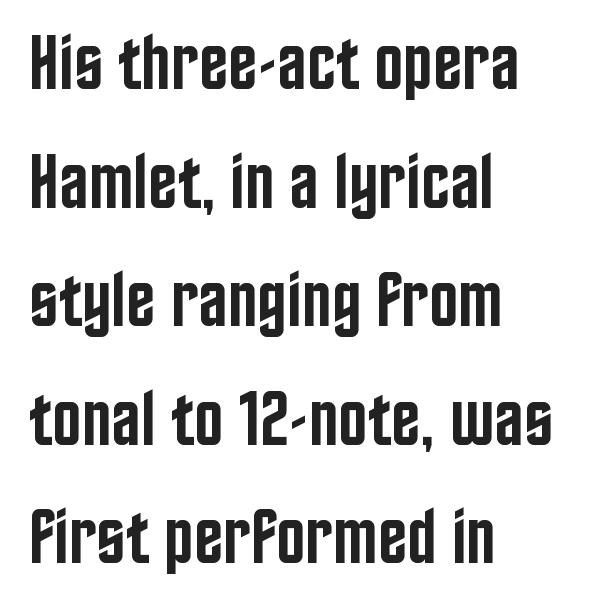
The image shows 78 px semibold, condensed sans-serif type, upright; set left-aligned, normal line spacing (1.52x), normal letter spacing, not underlined; low stroke contrast and a large x-height.
